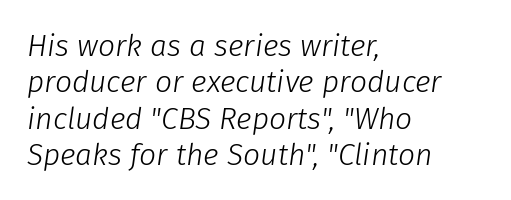
{"italic": "yes", "lean": "right", "slant_degrees": 8, "bold": "no", "weight": "light", "width": "normal", "stroke_contrast": "low", "x_height": "medium", "monospaced": "no", "underline": "no", "align": "left", "line_spacing_ratio": 1.21, "letter_spacing": "normal", "letter_spacing_em": 0.0, "glyph_px": 30}
